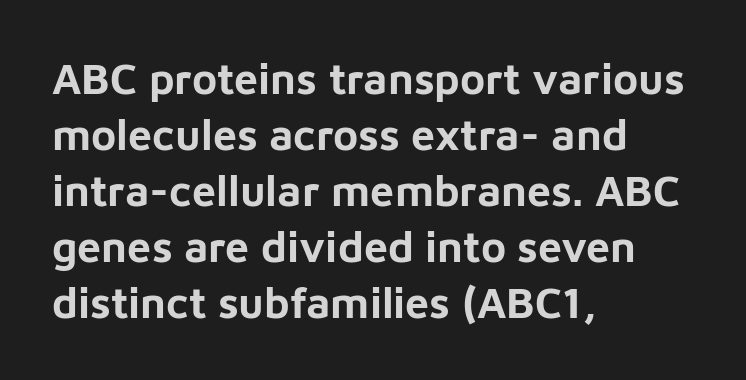
{"serif": "no", "italic": "no", "bold": "yes", "weight": "bold", "width": "normal", "stroke_contrast": "low", "x_height": "medium", "monospaced": "no", "underline": "no", "align": "left", "line_spacing": "normal", "line_spacing_ratio": 1.3, "letter_spacing": "normal", "letter_spacing_em": 0.0, "glyph_px": 43}
